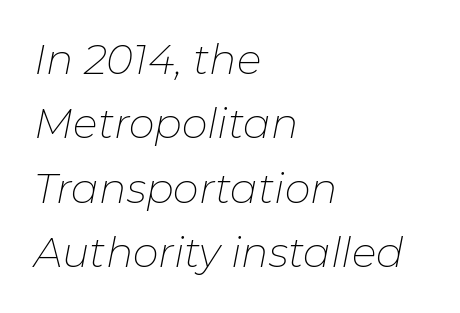
The letters look calm and open, with moderate or lighter stems. These lines are rendered in a variable-pitch font. These lines were composed using italics. The passage is arranged the way most books set body copy — flush left.
